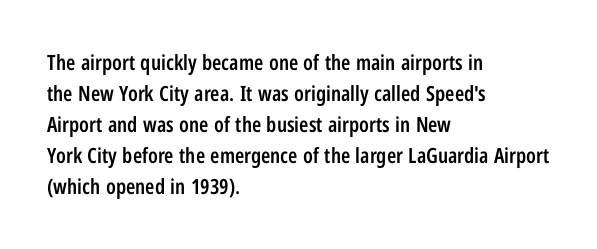
Observe the ordinary spacing: letters are neighbours, not strangers. Which margin do the lines hug? The left one — the right edge is uneven. Compared with typical paragraphs, the rows here are spaced about the same. Notice how the stems are strictly vertical — no italics here. Compared with an ordinary text face, these strokes are moderately heavier — a semibold. Clear beneath every line of the passage.
